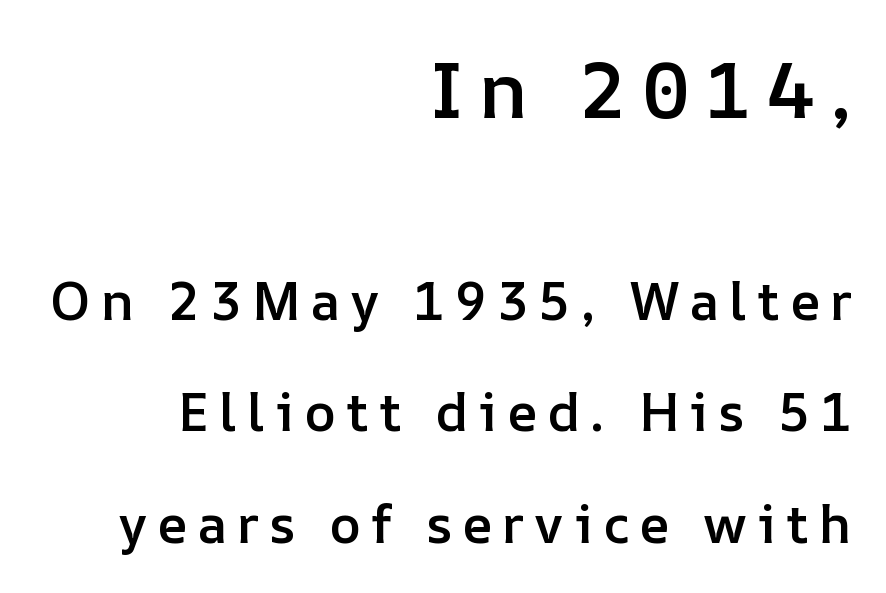
{"italic": "no", "bold": "semi", "weight": "semibold", "width": "normal", "stroke_contrast": "low", "x_height": "medium", "monospaced": "no", "underline": "no", "align": "right", "line_spacing": "loose", "line_spacing_ratio": 2.1, "larger_block": "first", "size_ratio": 1.49, "glyph_px": 79}
